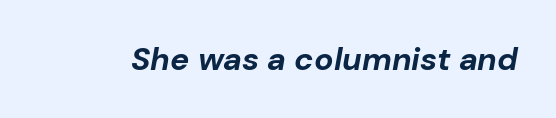
The image shows 32 px bold type, italic (leaning right); set normal letter spacing, not underlined; low stroke contrast and a medium x-height.
